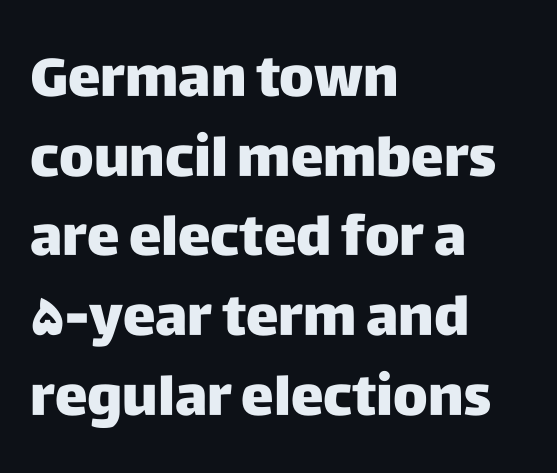
The image shows 55 px sans-serif type, upright; set left-aligned, normal line spacing (1.45x), normal letter spacing, not underlined; low stroke contrast and a large x-height.
